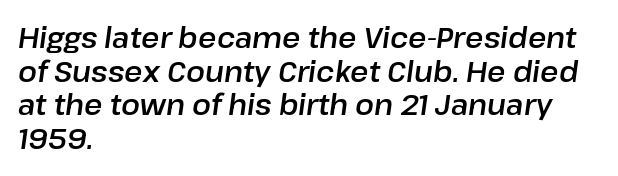
Q: Is the text italic (slanted)? A: Yes, it leans right by about 8 degrees.
Q: Is the text underlined? A: No.
Q: How is the paragraph aligned? A: Left-aligned.
Q: Is the spacing between letters normal or unusually wide? A: Normal.
Q: Width (condensed, normal, or wide)? A: Normal.
Q: Stroke contrast? A: Low.
Q: x-height? A: Medium.
Q: Monospaced? A: No.
